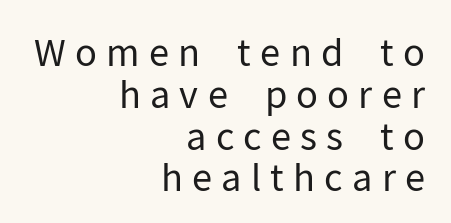
The image shows 37 px regular-weight sans-serif type, upright; set right-aligned, tight line spacing (1.13x), unusually wide letter spacing (+0.25 em), not underlined; low stroke contrast and a medium x-height.
